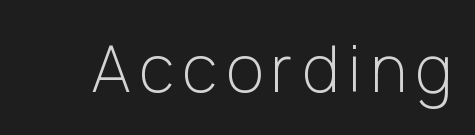
{"serif": "no", "italic": "no", "bold": "no", "weight": "light", "width": "normal", "stroke_contrast": "low", "x_height": "medium", "monospaced": "no", "underline": "no", "glyph_px": 64}
